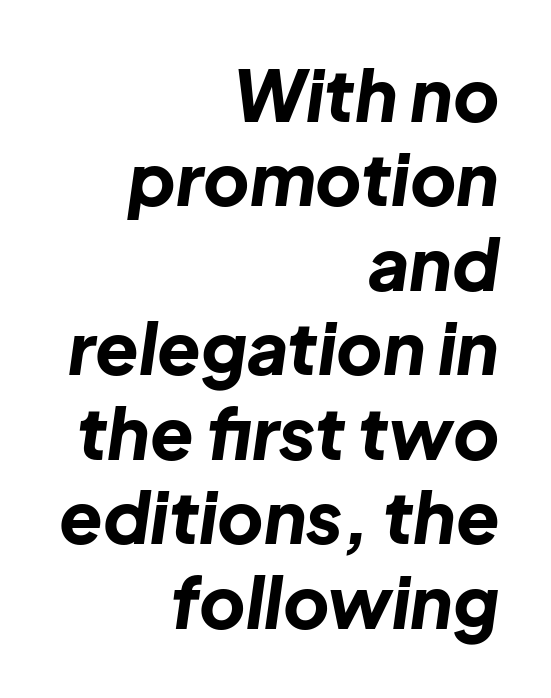
{"italic": "yes", "lean": "right", "slant_degrees": 8, "bold": "yes", "weight": "bold", "width": "normal", "stroke_contrast": "low", "x_height": "medium", "monospaced": "no", "underline": "no", "align": "right", "line_spacing_ratio": 1.19, "letter_spacing": "normal", "letter_spacing_em": 0.0, "glyph_px": 71}
